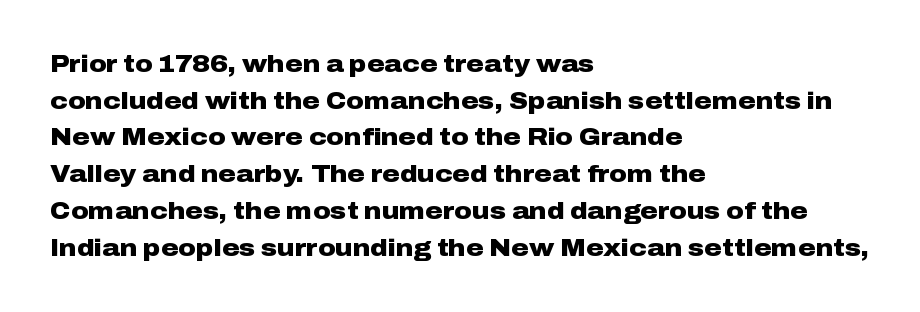
The image shows 24 px bold type, upright; set left-aligned, normal line spacing (1.53x), normal letter spacing, not underlined.
